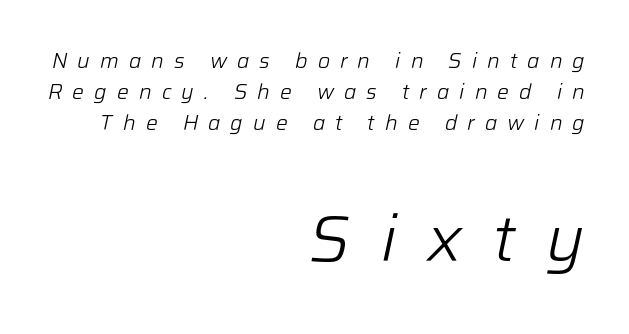
Q: Is the text bold? A: No.
Q: Is the text italic (slanted)? A: Yes, it leans right by about 12 degrees.
Q: Is the text underlined? A: No.
Q: How is the paragraph aligned? A: Right-aligned.
Q: Is the spacing between letters normal or unusually wide? A: Unusually wide.
Q: Is the spacing between lines tight, normal or loose? A: Normal.
Q: Which block of text is set in a larger size, the first (top) or the second (bottom)? A: The second (bottom) one.
Q: Width (condensed, normal, or wide)? A: Normal.
Q: Stroke contrast? A: Low.
Q: x-height? A: Medium.
Q: Monospaced? A: No.
